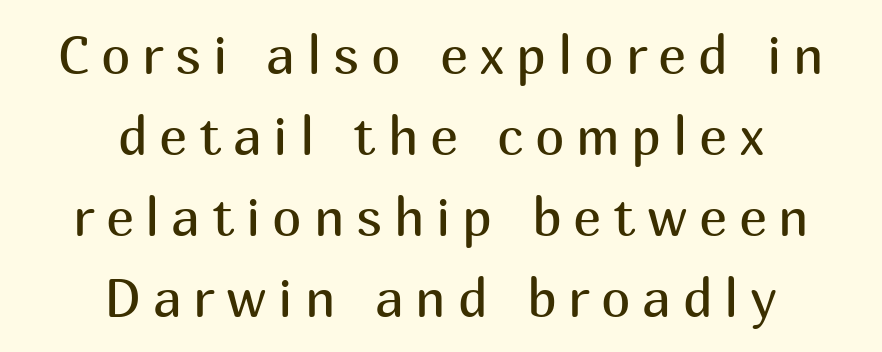
{"serif": "no", "italic": "no", "bold": "no", "weight": "regular", "width": "normal", "stroke_contrast": "medium", "x_height": "medium", "monospaced": "no", "underline": "no", "align": "center", "line_spacing": "normal", "line_spacing_ratio": 1.53, "letter_spacing": "wide", "letter_spacing_em": 0.22, "glyph_px": 53}
